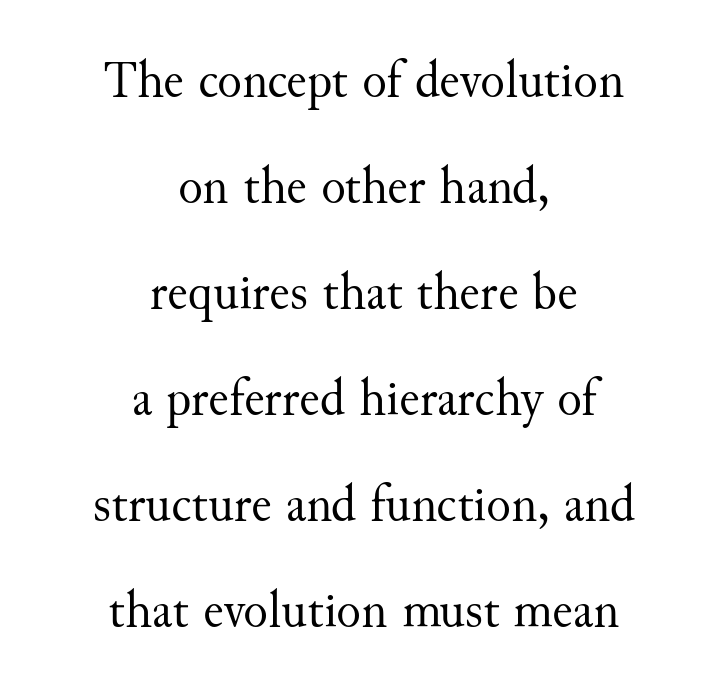
Q: Is the text bold? A: No.
Q: Is the text italic (slanted)? A: No, it is upright.
Q: Is the typeface a serif or a sans-serif typeface? A: Serif.
Q: Is the text underlined? A: No.
Q: How is the paragraph aligned? A: Centered.
Q: Is the spacing between letters normal or unusually wide? A: Normal.
Q: Is the spacing between lines tight, normal or loose? A: Loose.
Q: Width (condensed, normal, or wide)? A: Normal.
Q: Stroke contrast? A: Medium.
Q: x-height? A: Small.
Q: Monospaced? A: No.
